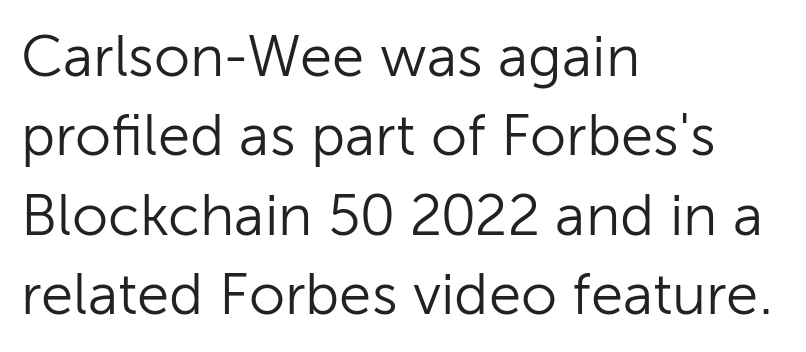
Layout note: lines flush left. Posture: upright roman. This sample has the flowing, uneven cadence of proportional lettering. Weight: in the light-to-regular range. Check where the strokes stop: nothing finishes them off — pure sans.
